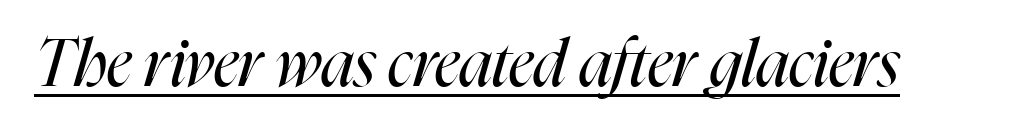
The image shows 65 px regular-weight, condensed type, italic (leaning right); set normal letter spacing, underlined; high stroke contrast and a medium x-height.
